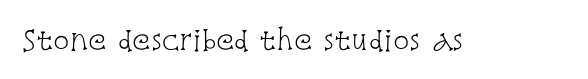
Q: Is the text bold? A: No.
Q: Is the text italic (slanted)? A: No, it is upright.
Q: Is the text underlined? A: No.
Q: Is the spacing between letters normal or unusually wide? A: Normal.
